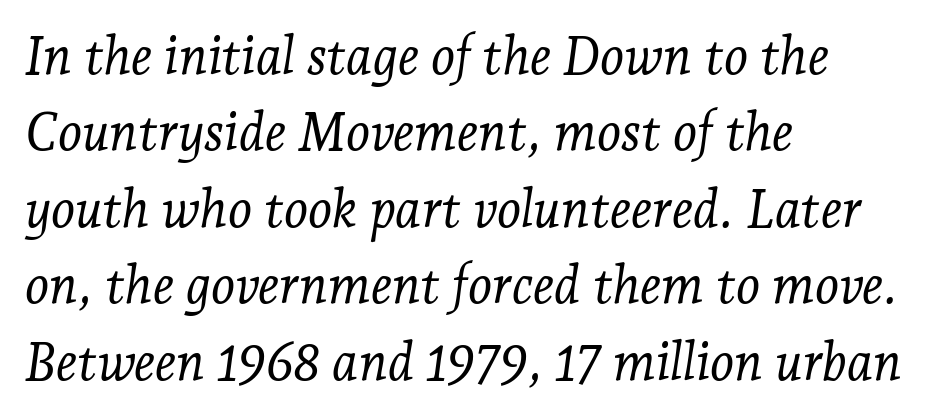
{"serif": "yes", "italic": "yes", "lean": "right", "slant_degrees": 7, "bold": "no", "weight": "light", "width": "normal", "stroke_contrast": "low", "x_height": "medium", "monospaced": "no", "underline": "no", "align": "left", "line_spacing": "normal", "line_spacing_ratio": 1.47, "letter_spacing": "normal", "letter_spacing_em": 0.0, "glyph_px": 52}
